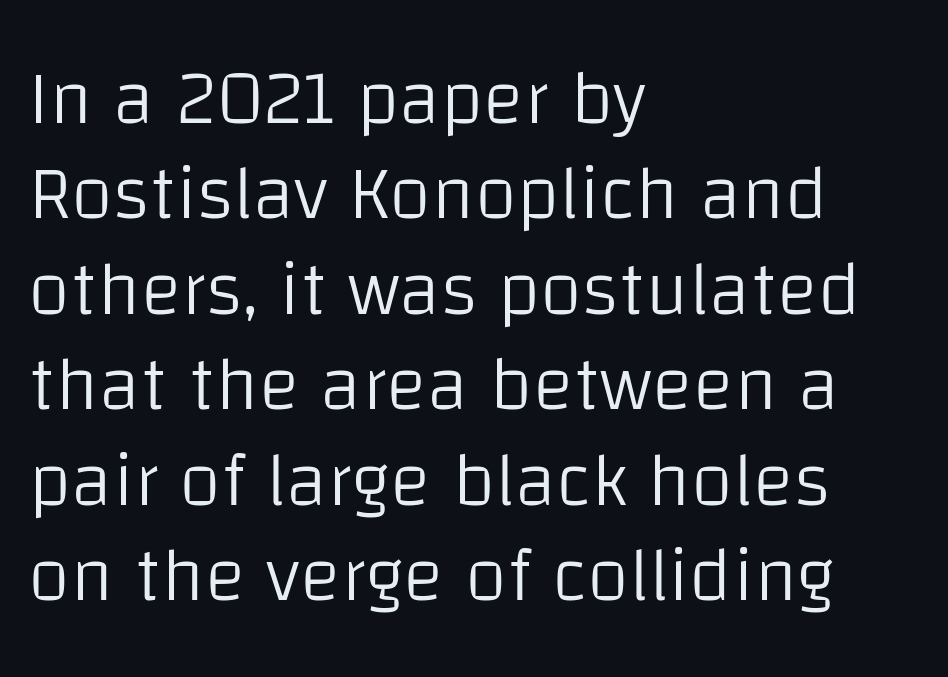
The image shows 77 px light sans-serif type, upright; set left-aligned, line spacing 1.24x, normal letter spacing, not underlined; low stroke contrast and a large x-height.
